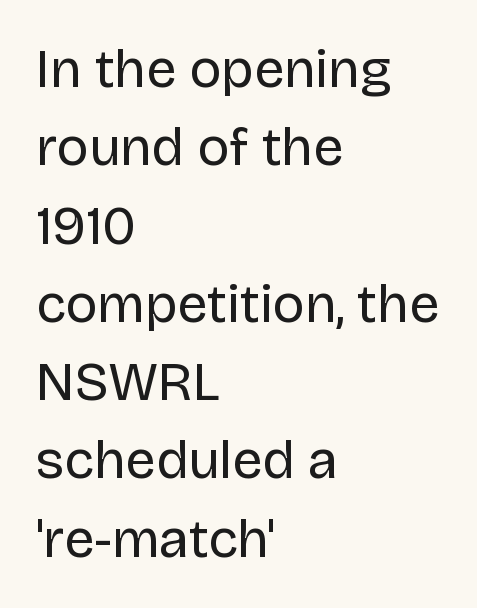
These lines are composed in type without serifs. No chunkiness to these letters — they're not bold. Clear beneath every line of the passage. The paragraph shown leans on its left margin.
